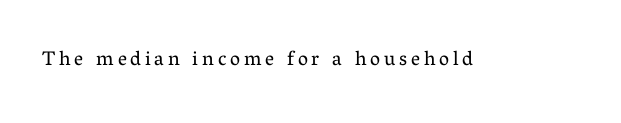
{"italic": "no", "bold": "no", "underline": "no", "glyph_px": 20}
